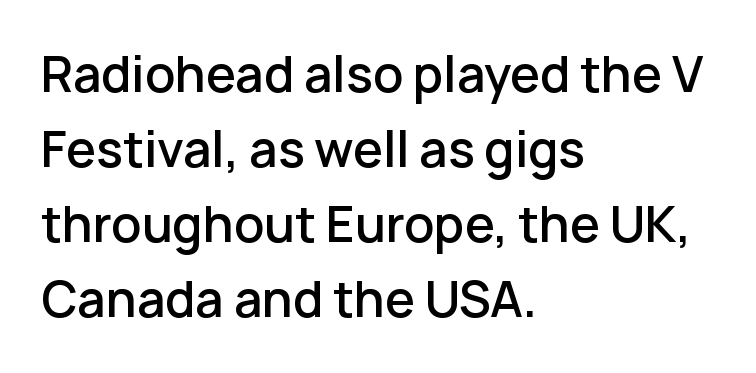
{"serif": "no", "italic": "no", "bold": "semi", "weight": "semibold", "width": "normal", "stroke_contrast": "low", "x_height": "medium", "monospaced": "no", "underline": "no", "align": "left", "line_spacing": "normal", "line_spacing_ratio": 1.56, "letter_spacing": "normal", "letter_spacing_em": 0.0, "glyph_px": 48}
